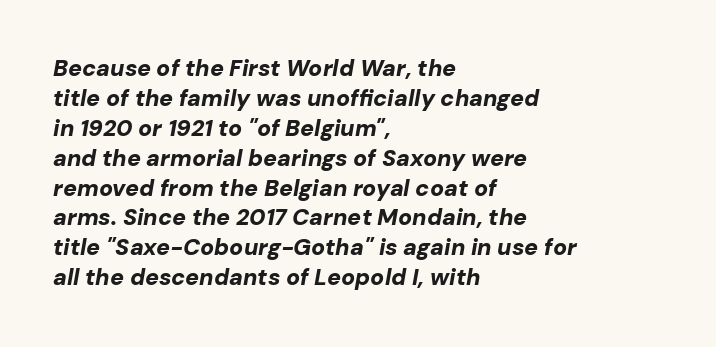
The image shows 23 px bold type, italic (leaning right); set left-aligned, normal line spacing (1.3x), normal letter spacing, not underlined.
